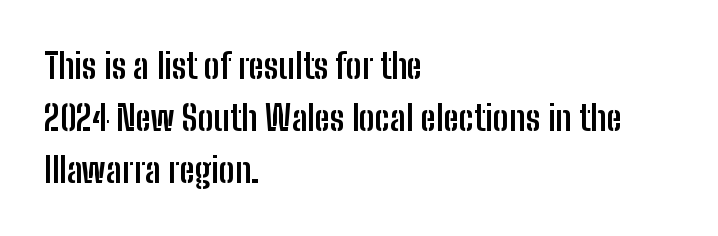
Descenders hang freely into open space. The text block is weighted toward the left margin, trailing off unevenly rightward. Serifs: no, the terminals of the letterforms are clean. Varying glyph widths throughout — classic text-font behaviour. Characters follow at the spacing the type designer built in.
